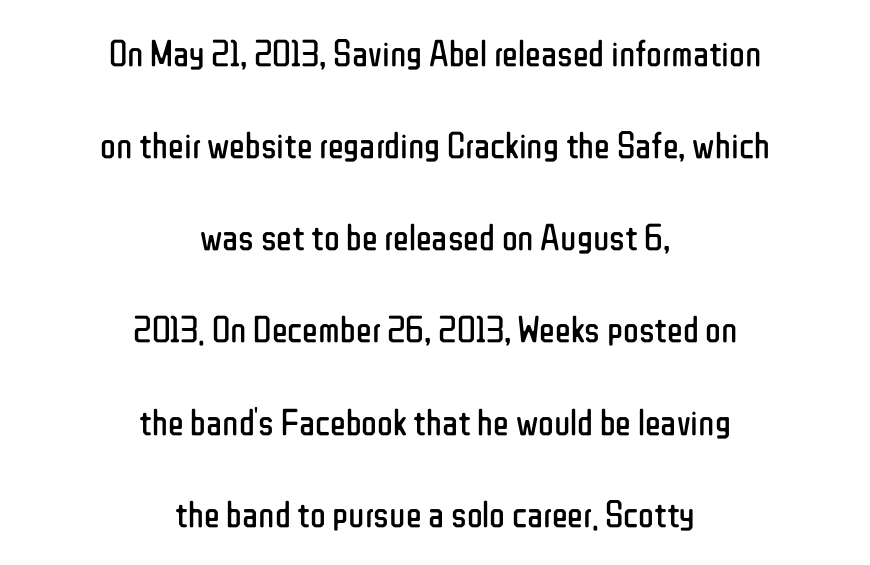
Q: Is the text bold? A: No.
Q: Is the text italic (slanted)? A: No, it is upright.
Q: Is the typeface a serif or a sans-serif typeface? A: Sans-serif.
Q: Is the text underlined? A: No.
Q: How is the paragraph aligned? A: Centered.
Q: Is the spacing between letters normal or unusually wide? A: Normal.
Q: Is the spacing between lines tight, normal or loose? A: Loose.
Q: Width (condensed, normal, or wide)? A: Condensed.
Q: Stroke contrast? A: Low.
Q: x-height? A: Medium.
Q: Monospaced? A: No.
